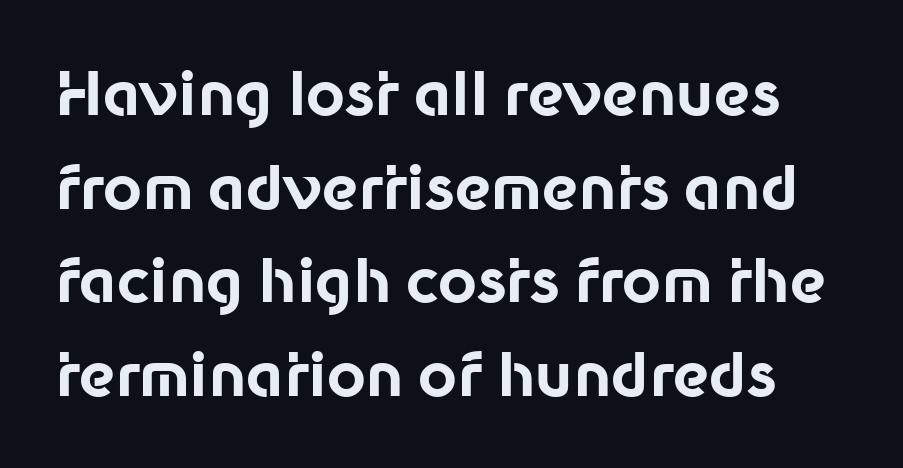
{"serif": "no", "italic": "no", "bold": "yes", "weight": "bold", "width": "normal", "stroke_contrast": "low", "x_height": "medium", "monospaced": "no", "underline": "no", "line_spacing": "normal", "line_spacing_ratio": 1.56, "letter_spacing": "normal", "letter_spacing_em": 0.0, "glyph_px": 60}
